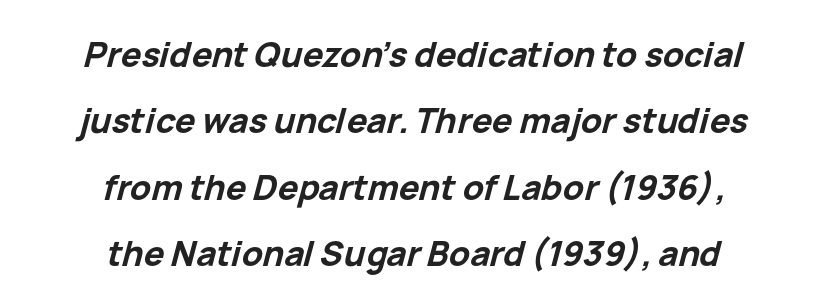
Q: Is the text bold? A: Yes.
Q: Is the text italic (slanted)? A: Yes, it leans right by about 15 degrees.
Q: Is the text underlined? A: No.
Q: How is the paragraph aligned? A: Centered.
Q: Is the spacing between letters normal or unusually wide? A: Normal.
Q: Is the spacing between lines tight, normal or loose? A: Loose.
Q: Width (condensed, normal, or wide)? A: Normal.
Q: Stroke contrast? A: Low.
Q: x-height? A: Medium.
Q: Monospaced? A: No.
